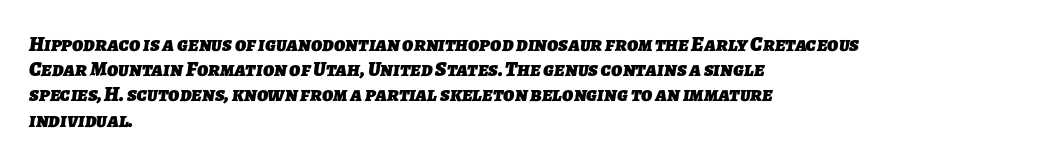
A clean baseline with only descenders dipping below it. Plenty of ink on the page — the face is bold. The lines in this sample share a left origin and differ only in where they stop. Default kerning and tracking; the words read as compact shapes.
